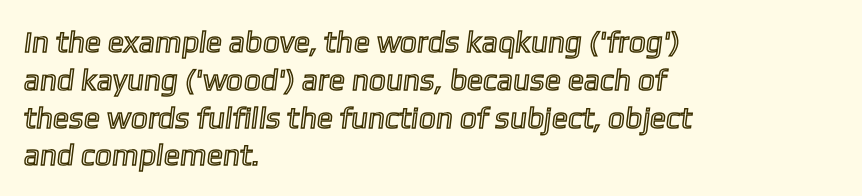
{"width": "normal", "x_height": "medium", "monospaced": "no", "underline": "no", "align": "left", "line_spacing": "normal", "line_spacing_ratio": 1.26, "letter_spacing": "normal", "letter_spacing_em": 0.0, "glyph_px": 30}
